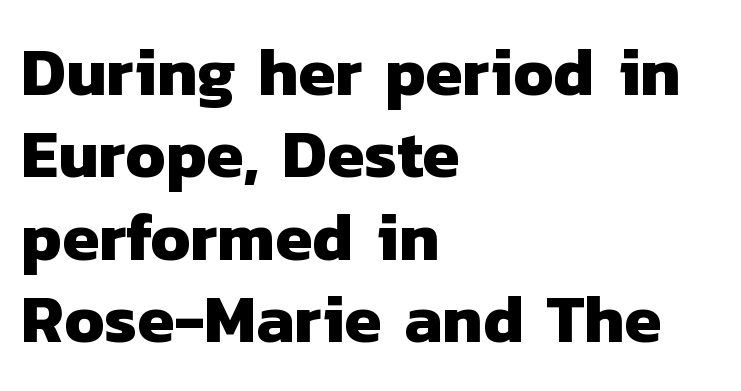
Underlining? Definitely not there. Is the block centered? No — it sits flush against the left margin. Proportional: the letters do not fall into vertical columns. Words appear dense and cohesive because spacing is normal. Typesetter's note: full bold, strokes at maximum text heaviness. Regarding serifs, this sample does without them.
